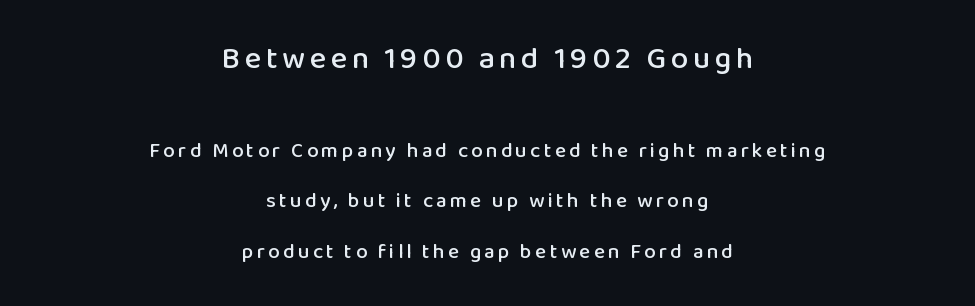
{"serif": "no", "italic": "no", "width": "normal", "stroke_contrast": "low", "x_height": "medium", "monospaced": "no", "underline": "no", "align": "center", "line_spacing": "loose", "line_spacing_ratio": 2.41, "larger_block": "first", "size_ratio": 1.48, "glyph_px": 31}
